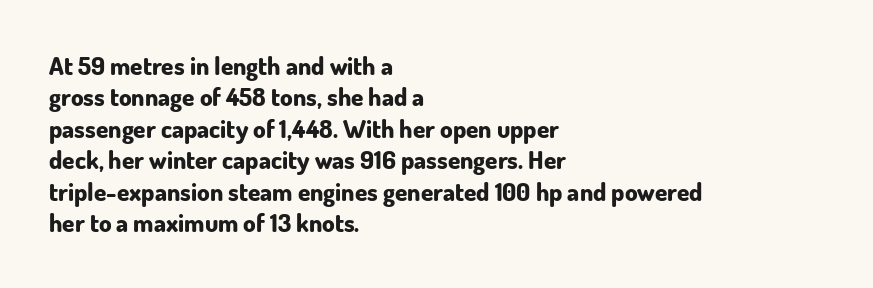
Horizontal alignment here is leftward, the default for most running prose. These lines were composed using upright roman letters. Quick note: underline off. Words appear dense and cohesive because spacing is normal. Honestly, the row spacing looks completely unremarkable. Heft: maximum for text — a bold.
